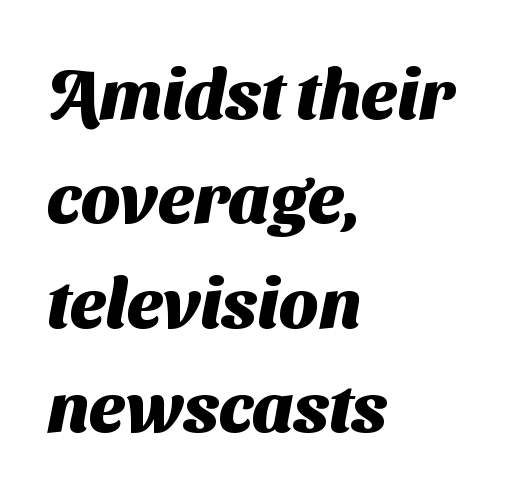
The passage shown is emphatically bold. Spacing verdict: proportional, widths tailored to each character. Normally led — the rows are evenly, conventionally spaced. Notice how the passage keeps a crisp vertical edge on the left only.
